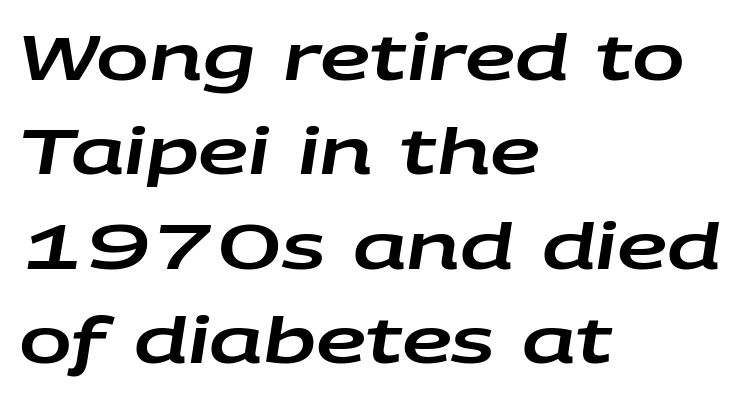
{"italic": "yes", "lean": "right", "slant_degrees": 9, "width": "wide", "stroke_contrast": "low", "x_height": "large", "monospaced": "no", "underline": "no", "align": "left", "line_spacing": "normal", "line_spacing_ratio": 1.5, "letter_spacing": "normal", "letter_spacing_em": 0.0, "glyph_px": 63}
